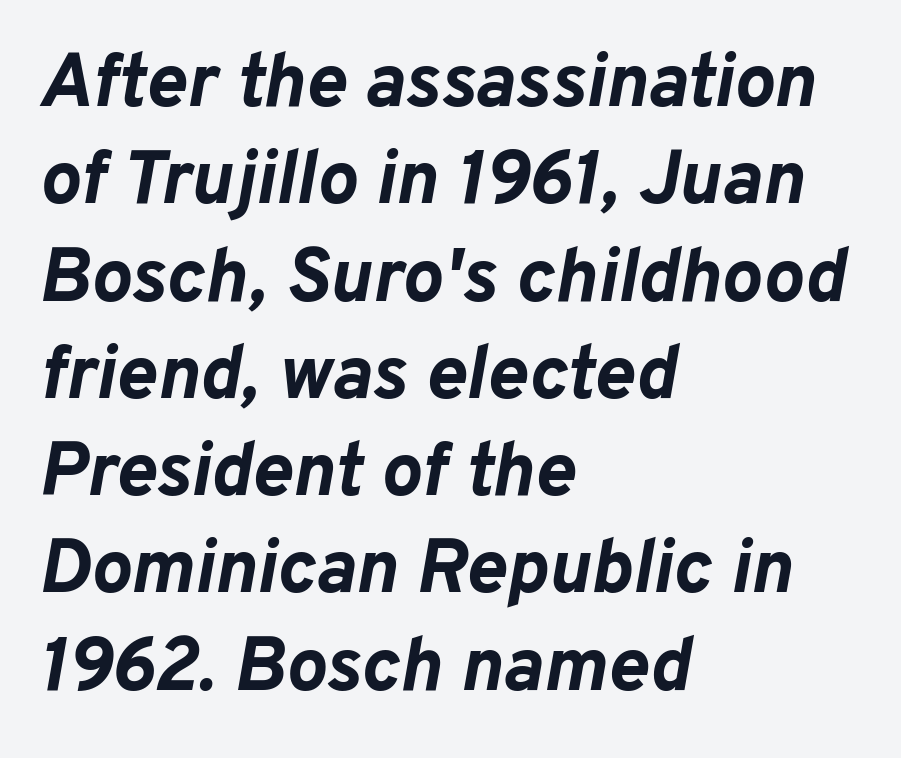
{"italic": "yes", "lean": "right", "slant_degrees": 10, "bold": "yes", "weight": "bold", "width": "normal", "stroke_contrast": "low", "x_height": "medium", "monospaced": "no", "underline": "no", "align": "left", "line_spacing": "normal", "line_spacing_ratio": 1.28, "letter_spacing": "normal", "letter_spacing_em": 0.0, "glyph_px": 76}
